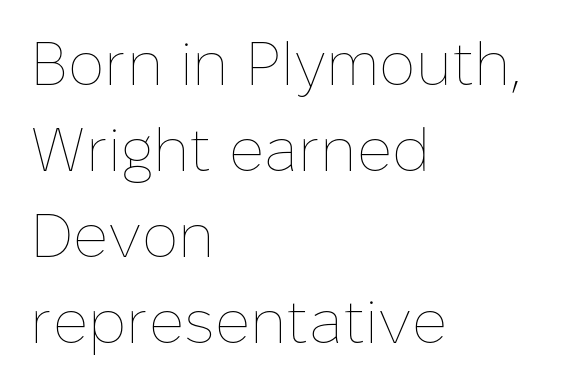
{"italic": "no", "bold": "no", "weight": "thin", "width": "normal", "stroke_contrast": "low", "x_height": "medium", "monospaced": "no", "underline": "no", "align": "left", "line_spacing": "normal", "line_spacing_ratio": 1.41, "letter_spacing": "normal", "letter_spacing_em": 0.0, "glyph_px": 61}
